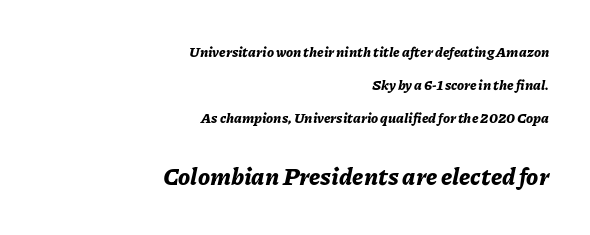
The image shows 24 px bold type, italic (leaning right); set right-aligned, loose line spacing (2.34x), normal letter spacing, not underlined; the second (bottom) block is 1.71x larger.
